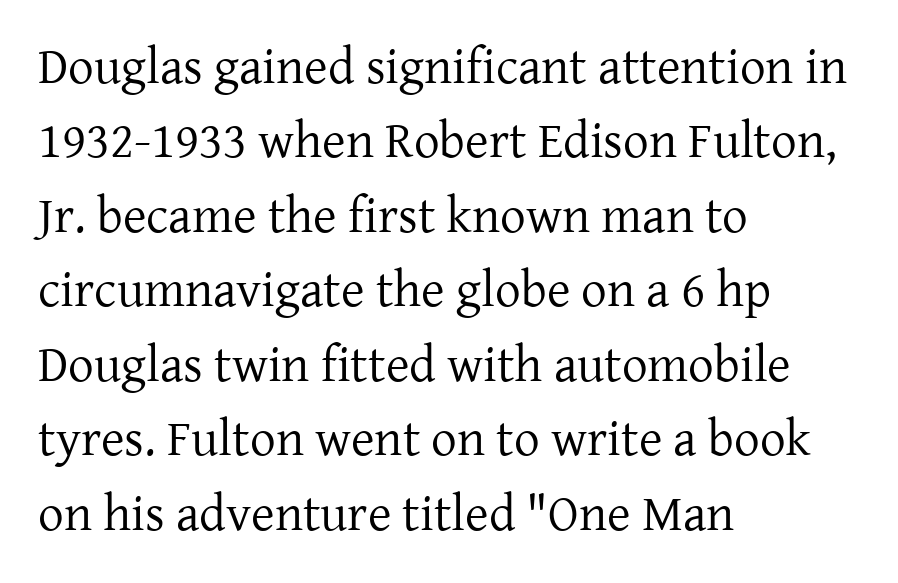
The image shows 51 px regular-weight serif type, upright; set left-aligned, normal line spacing (1.46x), normal letter spacing, not underlined; low stroke contrast and a medium x-height.
